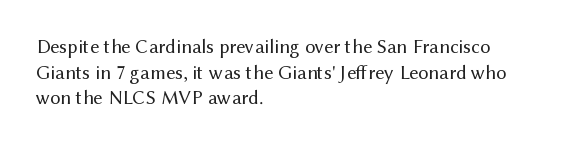
Q: Is the text bold? A: No.
Q: Is the text italic (slanted)? A: No, it is upright.
Q: Is the text underlined? A: No.
Q: How is the paragraph aligned? A: Left-aligned.
Q: Is the spacing between letters normal or unusually wide? A: Normal.
Q: Is the spacing between lines tight, normal or loose? A: Normal.
